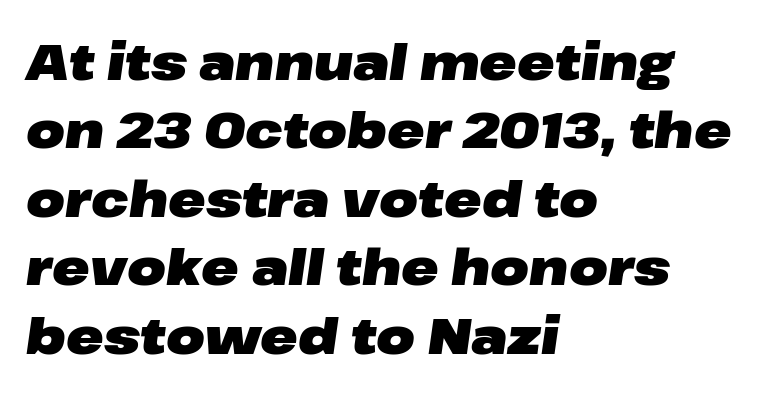
You'd pick this weight for a headline — it's a proper bold. These lines keep a tight, regular rhythm from letter to letter. Rendered with sloped, italic letterforms. Underline: absent.
